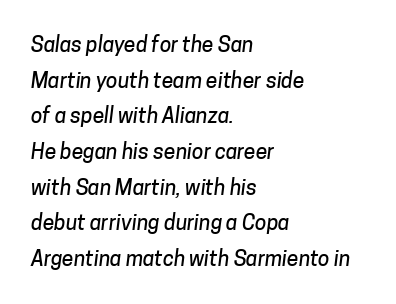
The image shows 21 px text type; set left-aligned, normal line spacing (1.7x), normal letter spacing, not underlined.
